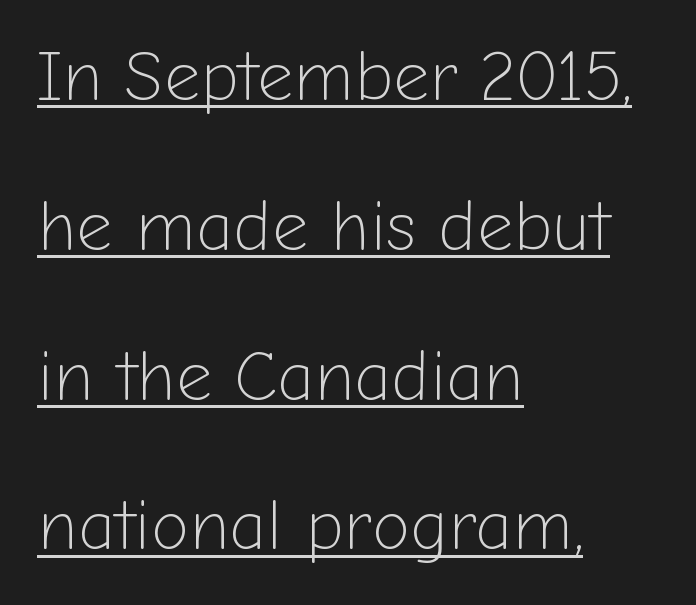
The image shows 70 px light sans-serif type, upright; set left-aligned, loose line spacing (2.14x), normal letter spacing, underlined; low stroke contrast and a medium x-height.
